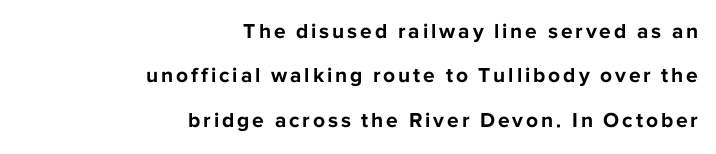
The image shows 21 px bold type, upright; set right-aligned, loose line spacing (2.11x), not underlined.
